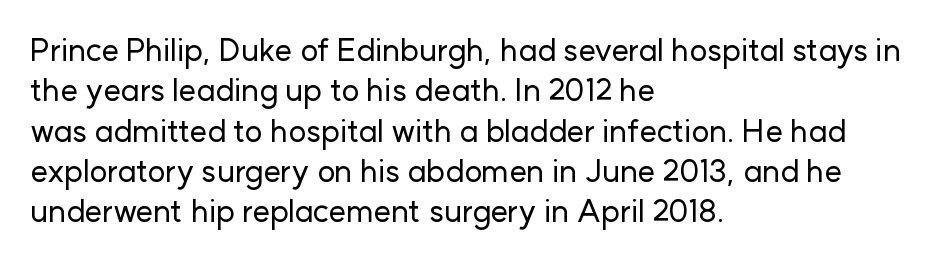
Tracking here is standard; glyphs follow each other at the usual distance. This is the regular roman posture of the typeface. The lines in this sample share a left origin and differ only in where they stop. Think of a printed novel: that variable character pitch is what you see here. The passage shown is typeset with a sans-serif family. In terms of leading, this rendering sits right in the middle.
